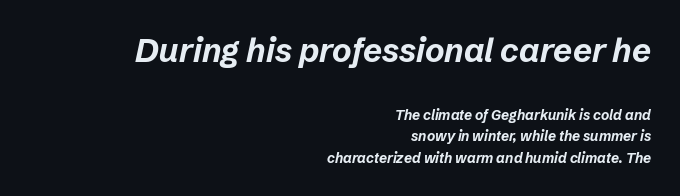
Look at the tracking — it's just the regular setting, nothing added. A typesetter would call this proportional, since set widths differ per character. Two sizes are in play, and the larger belongs to the first block. Regarding leading, the lines here are spaced in the standard way.
